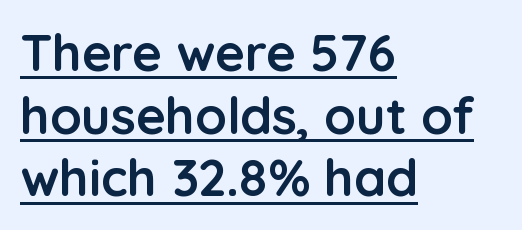
A student would call this left alignment; a typographer would say flush left, rag right. Each word holds together tightly as a unit, with standard inter-letter gaps. Is there any slant? The stems are plumb. Like a heading marked for emphasis, these lines bear an underscore. Notice how thick the strokes are: this is what a full bold looks like. Typographically, this falls in the sans-serif category.
